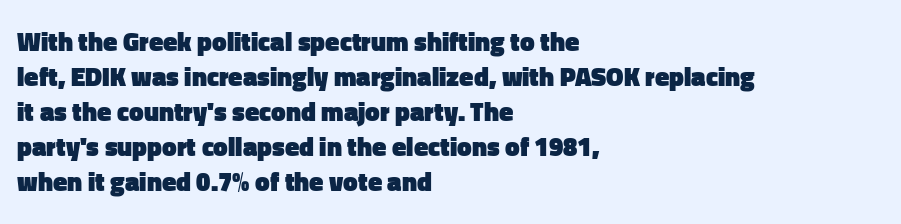
{"italic": "no", "bold": "yes", "underline": "no", "align": "left", "line_spacing": "normal", "line_spacing_ratio": 1.35, "letter_spacing": "normal", "letter_spacing_em": 0.0, "glyph_px": 26}
